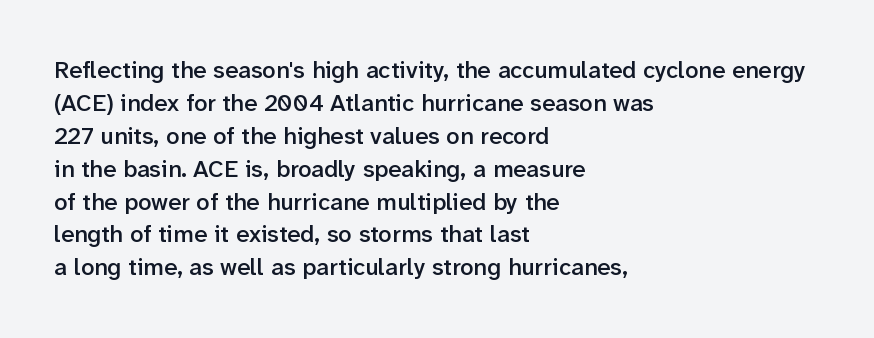
Q: Is the text bold? A: Semi-bold.
Q: Is the text italic (slanted)? A: No, it is upright.
Q: Is the text underlined? A: No.
Q: How is the paragraph aligned? A: Left-aligned.
Q: Is the spacing between letters normal or unusually wide? A: Normal.
Q: Is the spacing between lines tight, normal or loose? A: Normal.
